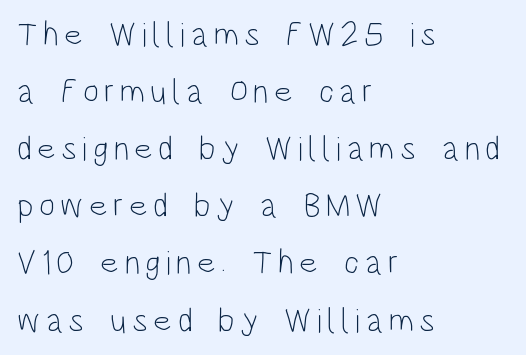
Q: Is the text bold? A: No.
Q: Is the text italic (slanted)? A: No, it is upright.
Q: Is the typeface a serif or a sans-serif typeface? A: Sans-serif.
Q: Is the text underlined? A: No.
Q: How is the paragraph aligned? A: Left-aligned.
Q: Is the spacing between lines tight, normal or loose? A: Normal.
Q: Width (condensed, normal, or wide)? A: Condensed.
Q: Stroke contrast? A: Low.
Q: x-height? A: Large.
Q: Monospaced? A: No.
